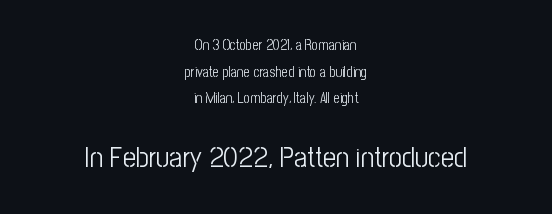
The image shows 29 px light, condensed sans-serif type, upright; set centered, loose line spacing (1.91x), normal letter spacing, not underlined; the second (bottom) block is 2.07x larger; low stroke contrast and a medium x-height.
